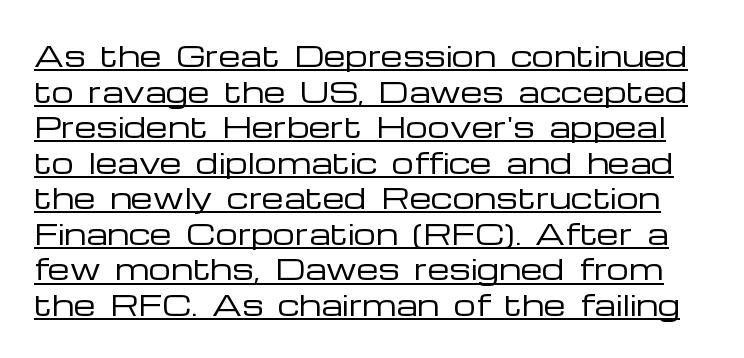
The image shows 28 px regular-weight, wide sans-serif type, upright; set normal line spacing (1.27x), normal letter spacing, underlined; low stroke contrast and a medium x-height.
